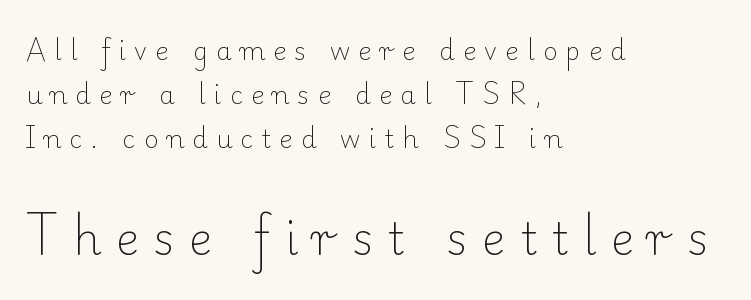
{"serif": "yes", "italic": "no", "bold": "no", "weight": "light", "width": "normal", "stroke_contrast": "low", "x_height": "small", "monospaced": "no", "underline": "no", "align": "left", "line_spacing_ratio": 1.77, "letter_spacing": "wide", "letter_spacing_em": 0.33, "larger_block": "second", "size_ratio": 1.76, "glyph_px": 44}
